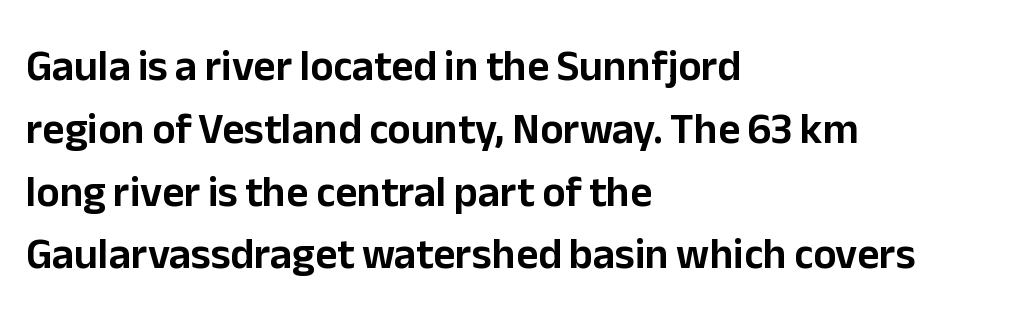
Just letters on the line, the space beneath them empty. Which margin do the lines hug? The left one — the right edge is uneven. A roman cut, with each character standing at attention. Character widths vary here, with narrow letters taking less room than wide ones.
